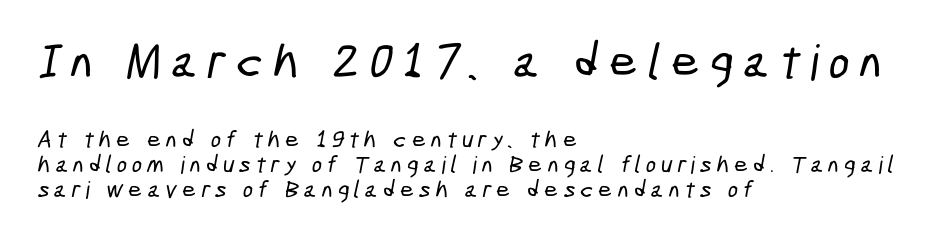
The image shows 49 px condensed sans-serif type; set left-aligned, tight line spacing (1.04x), unusually wide letter spacing (+0.21 em), not underlined; the first (top) block is 2.04x larger; low stroke contrast and a medium x-height.
